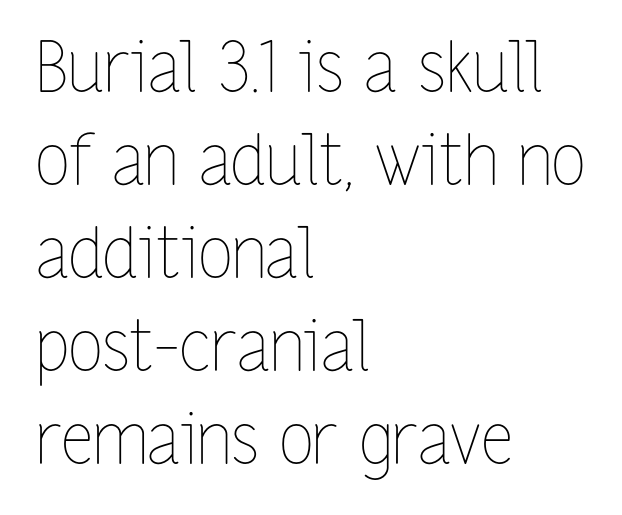
{"italic": "no", "bold": "no", "weight": "thin", "width": "condensed", "stroke_contrast": "low", "x_height": "medium", "monospaced": "no", "underline": "no", "align": "left", "line_spacing": "normal", "line_spacing_ratio": 1.33, "letter_spacing": "normal", "letter_spacing_em": 0.0, "glyph_px": 70}
